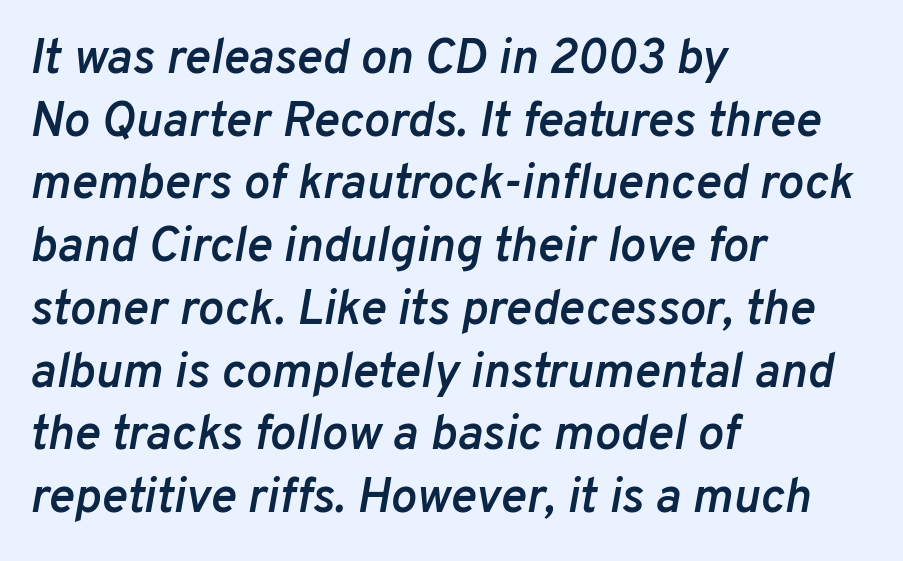
Q: Is the text bold? A: Semi-bold.
Q: Is the text italic (slanted)? A: Yes, it leans right by about 10 degrees.
Q: Is the text underlined? A: No.
Q: How is the paragraph aligned? A: Left-aligned.
Q: Is the spacing between letters normal or unusually wide? A: Normal.
Q: Is the spacing between lines tight, normal or loose? A: Normal.
Q: Width (condensed, normal, or wide)? A: Normal.
Q: Stroke contrast? A: Low.
Q: x-height? A: Medium.
Q: Monospaced? A: No.
